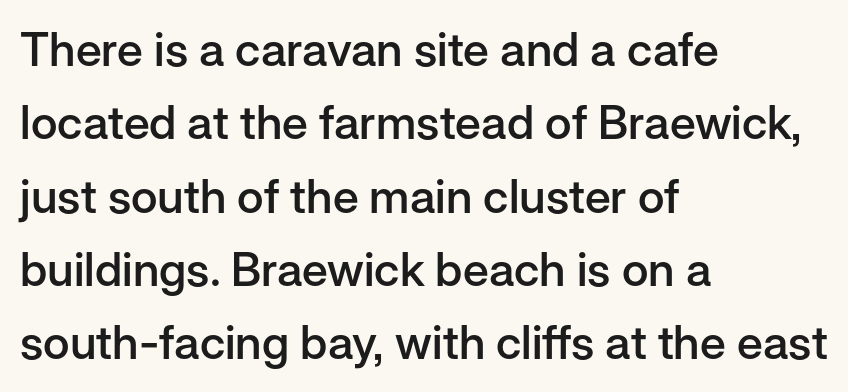
Q: Is the text bold? A: Semi-bold.
Q: Is the text italic (slanted)? A: No, it is upright.
Q: Is the typeface a serif or a sans-serif typeface? A: Sans-serif.
Q: Is the text underlined? A: No.
Q: How is the paragraph aligned? A: Left-aligned.
Q: Is the spacing between letters normal or unusually wide? A: Normal.
Q: Is the spacing between lines tight, normal or loose? A: Normal.
Q: Width (condensed, normal, or wide)? A: Normal.
Q: Stroke contrast? A: Low.
Q: x-height? A: Medium.
Q: Monospaced? A: No.
